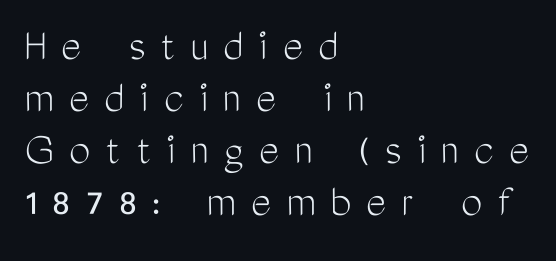
The image shows 48 px light, condensed sans-serif type, upright; set left-aligned, tight line spacing (1.08x), unusually wide letter spacing (+0.32 em), not underlined; medium stroke contrast and a medium x-height.
